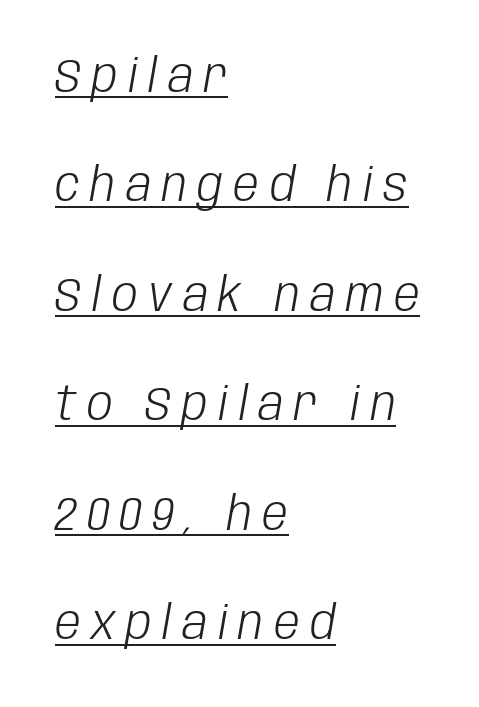
{"italic": "yes", "lean": "right", "slant_degrees": 10, "bold": "no", "weight": "light", "width": "condensed", "stroke_contrast": "low", "x_height": "large", "monospaced": "no", "underline": "yes", "align": "left", "line_spacing": "loose", "line_spacing_ratio": 2.38, "letter_spacing": "wide", "letter_spacing_em": 0.23, "glyph_px": 46}
